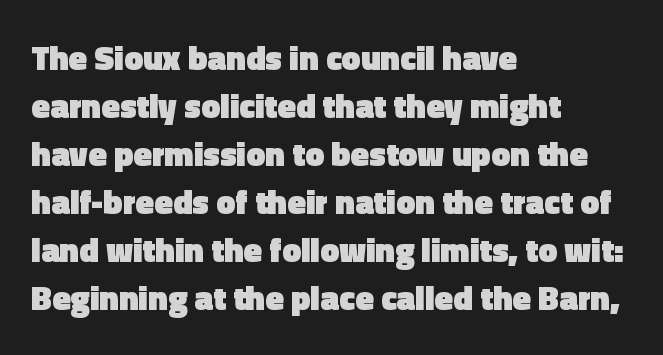
The image shows 34 px heavy sans-serif type, upright; set left-aligned, normal line spacing (1.41x), normal letter spacing, not underlined; a medium x-height.
